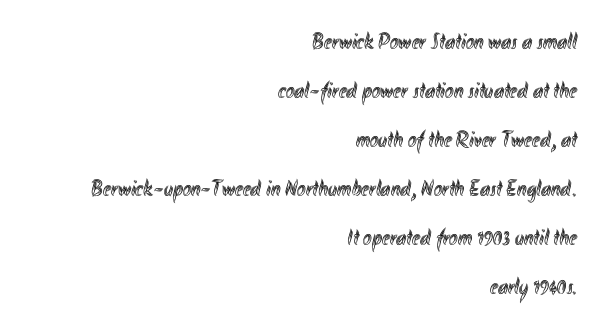
The image shows 23 px text type; set right-aligned, loose line spacing (2.13x), normal letter spacing, not underlined.
